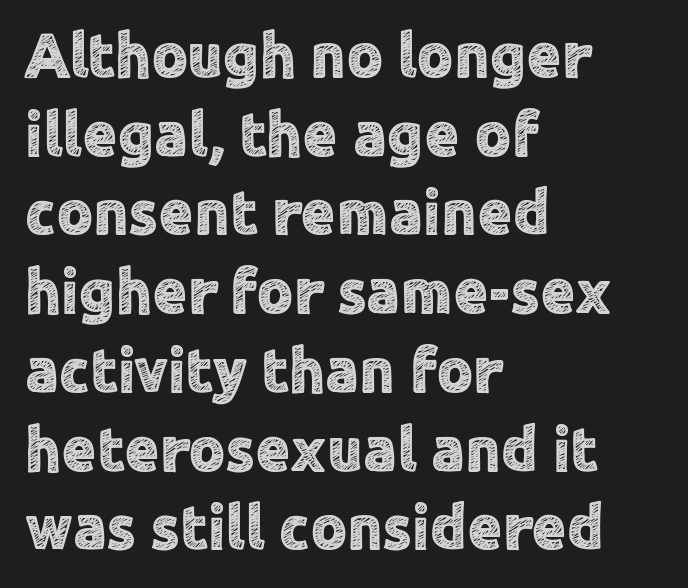
Q: Is the text italic (slanted)? A: No, it is upright.
Q: Is the typeface a serif or a sans-serif typeface? A: Sans-serif.
Q: Is the text underlined? A: No.
Q: How is the paragraph aligned? A: Left-aligned.
Q: Is the spacing between letters normal or unusually wide? A: Normal.
Q: Is the spacing between lines tight, normal or loose? A: Normal.
Q: Width (condensed, normal, or wide)? A: Normal.
Q: x-height? A: Medium.
Q: Monospaced? A: No.
